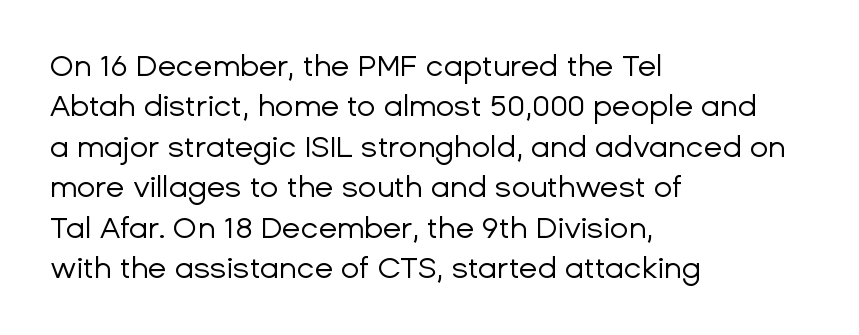
The image shows 30 px regular-weight sans-serif type, upright; set left-aligned, normal line spacing (1.35x), normal letter spacing, not underlined; low stroke contrast and a medium x-height.
